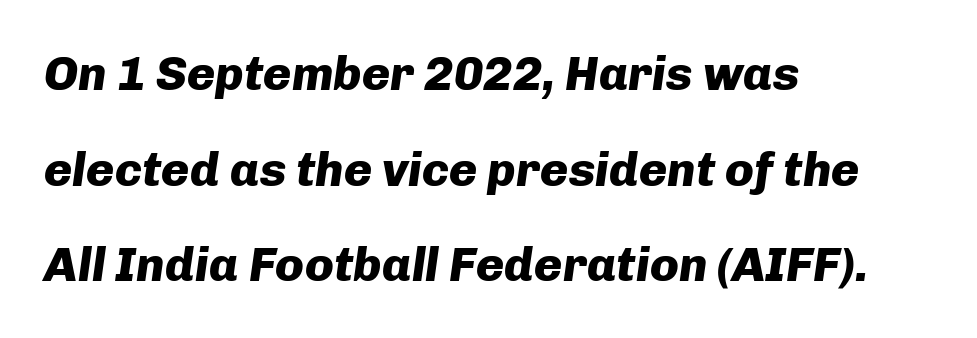
The image shows 48 px heavy type, italic (leaning right); set left-aligned, loose line spacing (1.99x), normal letter spacing, not underlined; low stroke contrast and a medium x-height.
